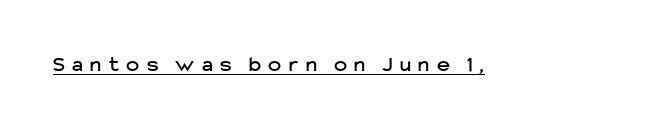
The image shows 22 px text type, upright; set unusually wide letter spacing (+0.34 em), underlined.
